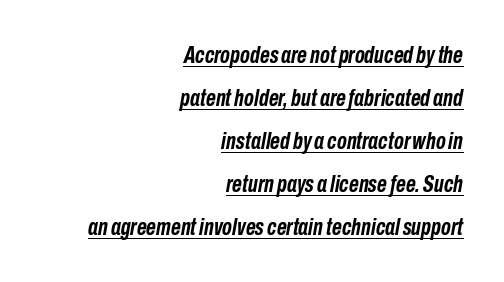
{"italic": "yes", "lean": "right", "slant_degrees": 10, "bold": "yes", "underline": "yes", "align": "right", "line_spacing_ratio": 1.79, "letter_spacing": "normal", "letter_spacing_em": 0.0, "glyph_px": 24}
